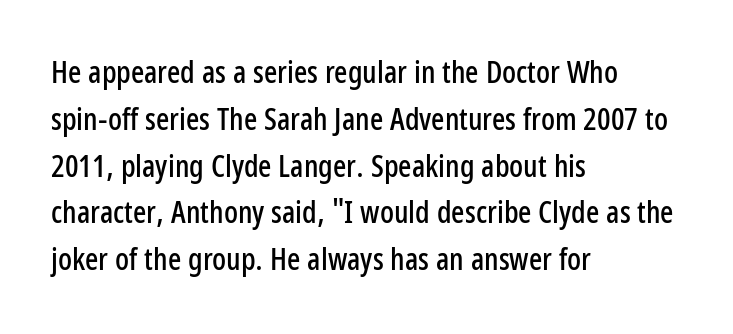
Q: Is the text italic (slanted)? A: No, it is upright.
Q: Is the typeface a serif or a sans-serif typeface? A: Sans-serif.
Q: Is the text underlined? A: No.
Q: How is the paragraph aligned? A: Left-aligned.
Q: Is the spacing between letters normal or unusually wide? A: Normal.
Q: Is the spacing between lines tight, normal or loose? A: Normal.
Q: Width (condensed, normal, or wide)? A: Condensed.
Q: Stroke contrast? A: Low.
Q: x-height? A: Medium.
Q: Monospaced? A: No.
